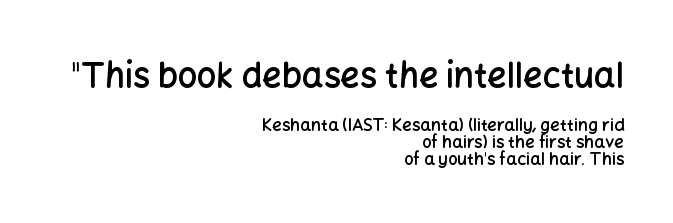
The image shows 34 px semibold sans-serif type, upright; set right-aligned, tight line spacing (1.01x), normal letter spacing, not underlined; the first (top) block is 2.0x larger; low stroke contrast and a medium x-height.
